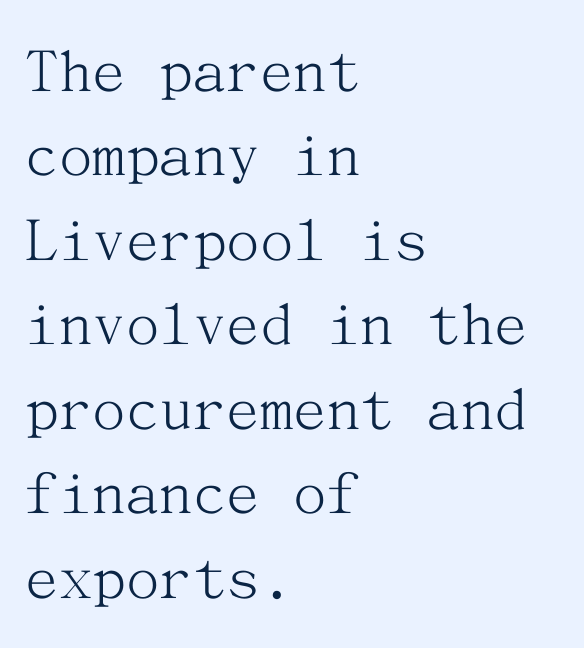
Q: Is the text bold? A: No.
Q: Is the text italic (slanted)? A: No, it is upright.
Q: Is the typeface a serif or a sans-serif typeface? A: Serif.
Q: Is the text underlined? A: No.
Q: How is the paragraph aligned? A: Left-aligned.
Q: Is the spacing between letters normal or unusually wide? A: Normal.
Q: Is the spacing between lines tight, normal or loose? A: Normal.
Q: Width (condensed, normal, or wide)? A: Normal.
Q: Stroke contrast? A: Medium.
Q: x-height? A: Medium.
